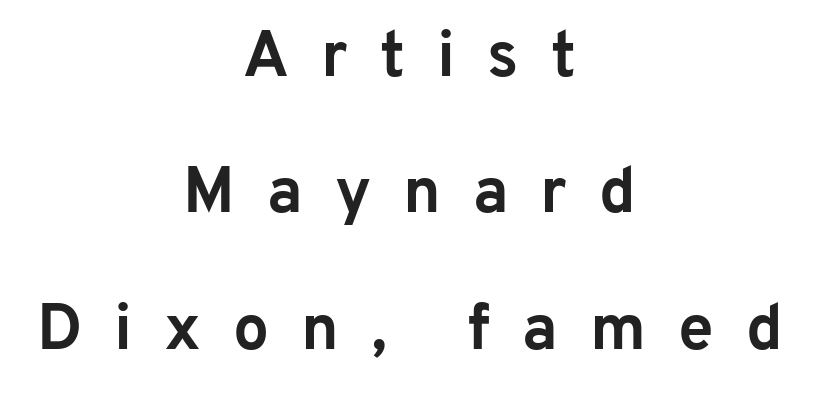
This rendering employs a face without finishing strokes, i.e., a sans-serif. Tracking here is generous; glyphs stand well apart from one another. Weight: bold. Looks like regular typesetting: each glyph gets only the width it needs. The setting favours the middle, as headings and verse often do.
